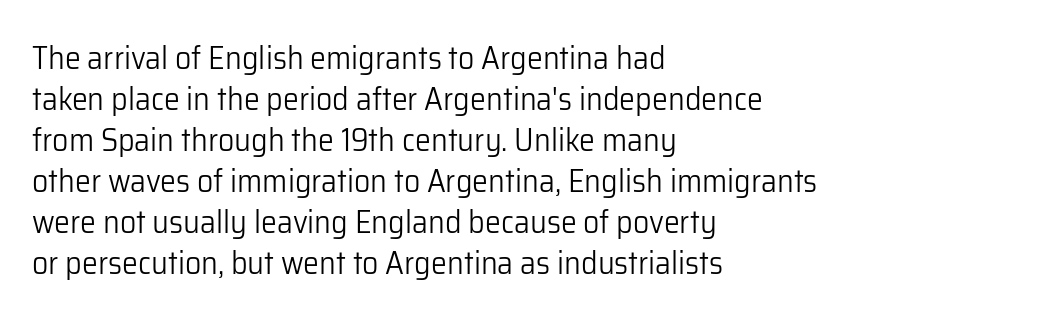
The image shows 32 px light sans-serif type, upright; set left-aligned, normal line spacing (1.28x), normal letter spacing, not underlined; low stroke contrast and a medium x-height.
